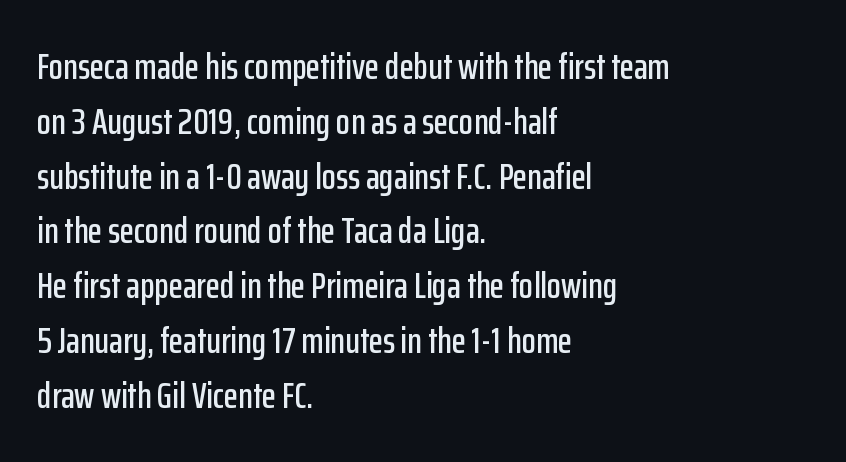
You can tell it's not italic because the verticals are truly vertical. Evenly set lines give the paragraph a standard silhouette. Look at the tracking — it's just the regular setting, nothing added. Character widths vary here, with narrow letters taking less room than wide ones. A classic flush-left, rag-right setting is used for this passage.
